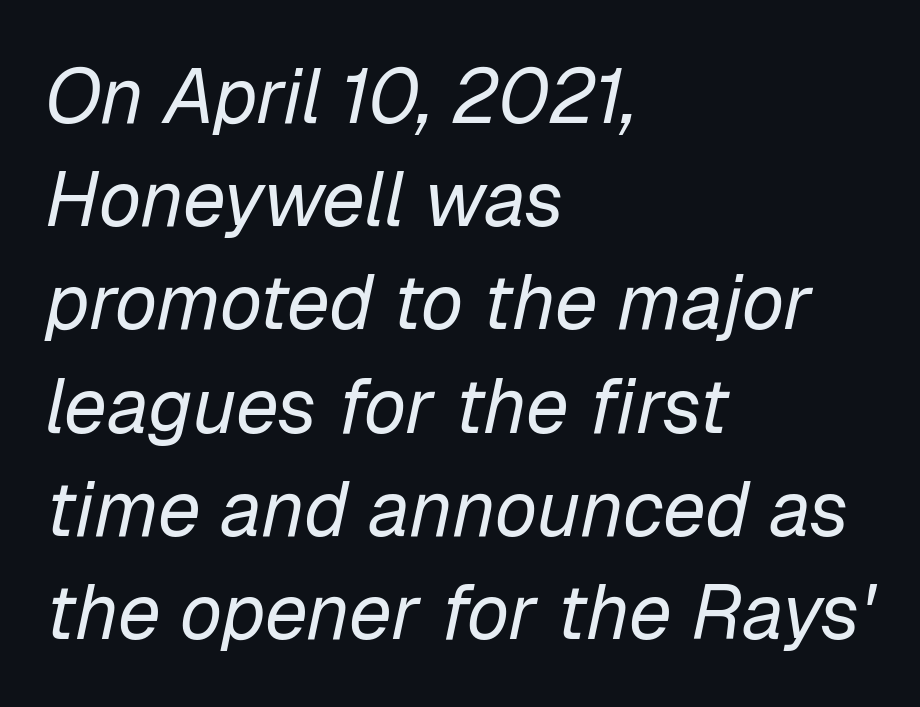
{"italic": "yes", "lean": "right", "slant_degrees": 12, "bold": "no", "weight": "regular", "width": "normal", "stroke_contrast": "low", "x_height": "medium", "monospaced": "no", "underline": "no", "align": "left", "line_spacing": "normal", "line_spacing_ratio": 1.34, "letter_spacing": "normal", "letter_spacing_em": 0.0, "glyph_px": 77}
